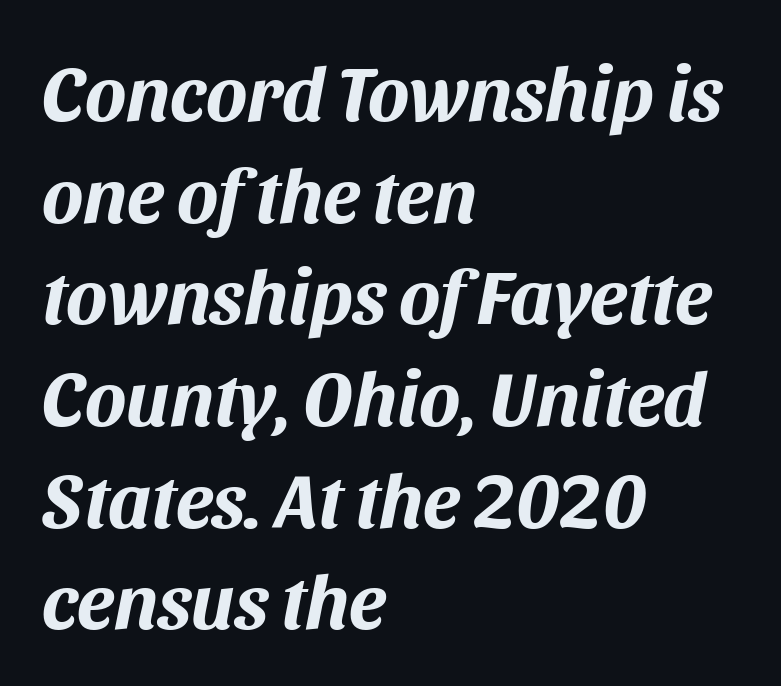
The image shows 77 px bold type, italic (leaning right); set left-aligned, normal line spacing (1.32x), normal letter spacing, not underlined; medium stroke contrast and a large x-height.
